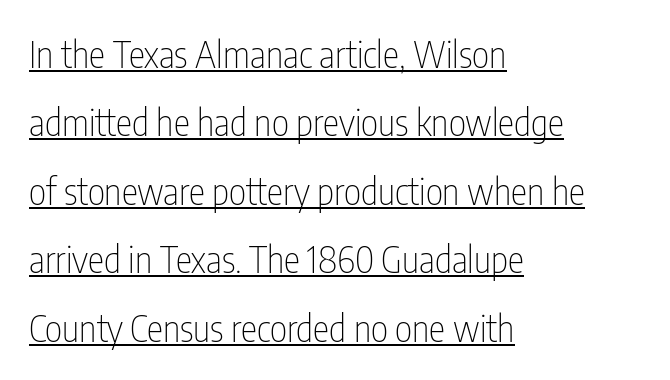
{"serif": "no", "italic": "no", "bold": "no", "weight": "thin", "width": "condensed", "stroke_contrast": "low", "x_height": "medium", "monospaced": "no", "underline": "yes", "align": "left", "line_spacing_ratio": 1.85, "letter_spacing": "normal", "letter_spacing_em": 0.0, "glyph_px": 37}
